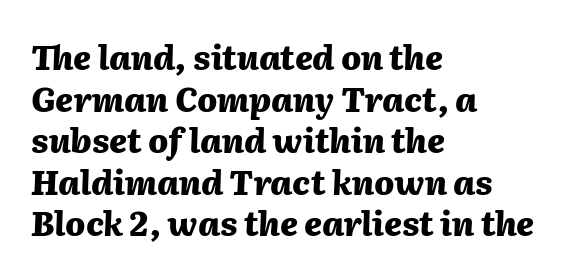
{"italic": "yes", "lean": "right", "slant_degrees": 2, "bold": "yes", "weight": "heavy", "width": "normal", "stroke_contrast": "medium", "x_height": "medium", "monospaced": "no", "underline": "no", "align": "left", "line_spacing": "normal", "line_spacing_ratio": 1.26, "letter_spacing": "normal", "letter_spacing_em": 0.0, "glyph_px": 33}
